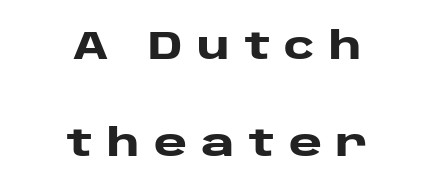
Q: Is the text bold? A: Yes.
Q: Is the text italic (slanted)? A: No, it is upright.
Q: Is the typeface a serif or a sans-serif typeface? A: Sans-serif.
Q: Is the text underlined? A: No.
Q: How is the paragraph aligned? A: Centered.
Q: Is the spacing between letters normal or unusually wide? A: Unusually wide.
Q: Is the spacing between lines tight, normal or loose? A: Loose.
Q: Width (condensed, normal, or wide)? A: Wide.
Q: Stroke contrast? A: Low.
Q: x-height? A: Large.
Q: Monospaced? A: No.
